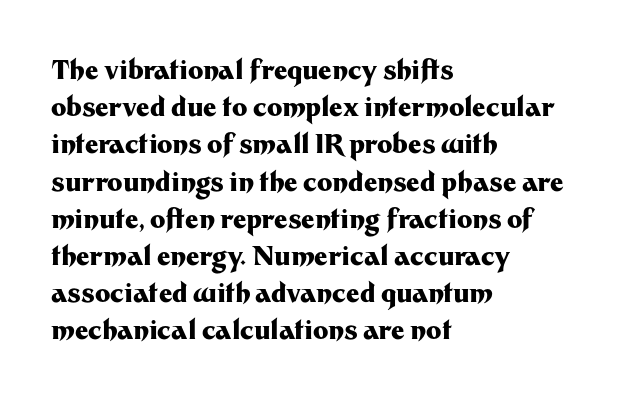
Q: Is the text bold? A: Yes.
Q: Is the text italic (slanted)? A: No, it is upright.
Q: Is the text underlined? A: No.
Q: How is the paragraph aligned? A: Left-aligned.
Q: Is the spacing between letters normal or unusually wide? A: Normal.
Q: Is the spacing between lines tight, normal or loose? A: Normal.
